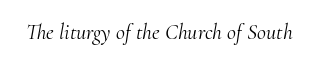
The image shows 22 px text type, italic (leaning right); set normal letter spacing, not underlined.
